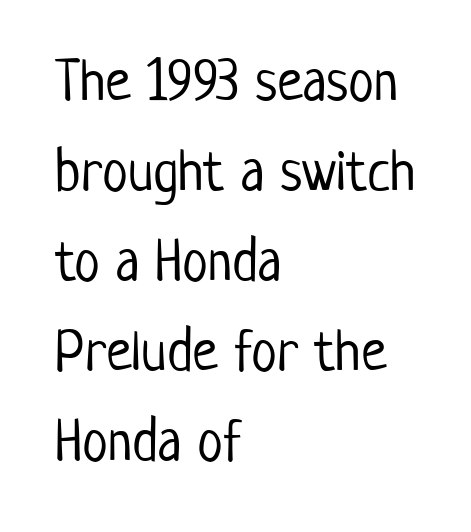
The type sits square on the baseline with zero lean. This sample uses a sans-serif face. How are the letters spaced? Ordinarily, with no added tracking. Proportional: the letters do not fall into vertical columns. Left-aligned paragraph, ragged on the right.
